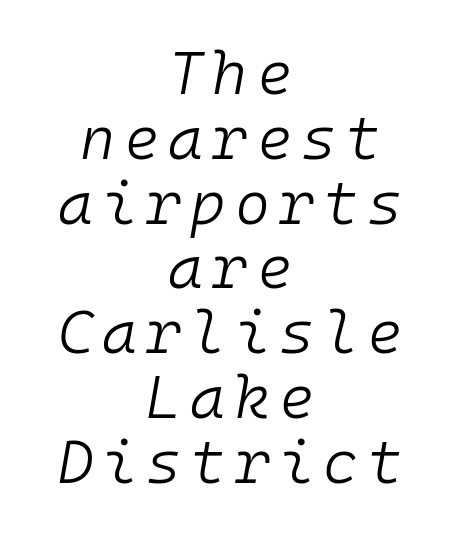
The image shows 60 px light type, italic (leaning right), monospaced; set centered, tight line spacing (1.08x), not underlined; low stroke contrast and a medium x-height.
